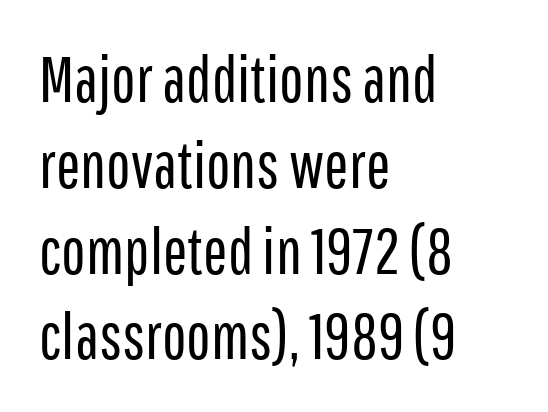
The image shows 65 px regular-weight, condensed sans-serif type, upright; set left-aligned, normal line spacing (1.32x), normal letter spacing, not underlined; low stroke contrast and a medium x-height.
